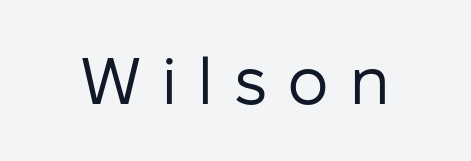
The image shows 66 px regular-weight sans-serif type, upright; set unusually wide letter spacing (+0.3 em), not underlined; low stroke contrast and a medium x-height.
